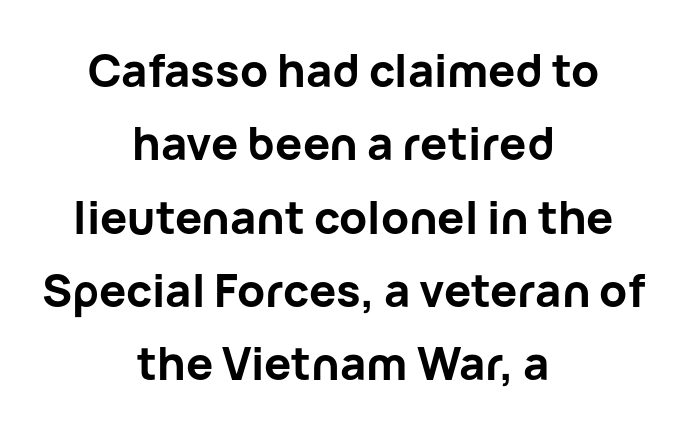
{"serif": "no", "italic": "no", "bold": "yes", "weight": "bold", "width": "normal", "stroke_contrast": "low", "x_height": "medium", "monospaced": "no", "underline": "no", "align": "center", "line_spacing": "normal", "line_spacing_ratio": 1.63, "letter_spacing": "normal", "letter_spacing_em": 0.0, "glyph_px": 45}
